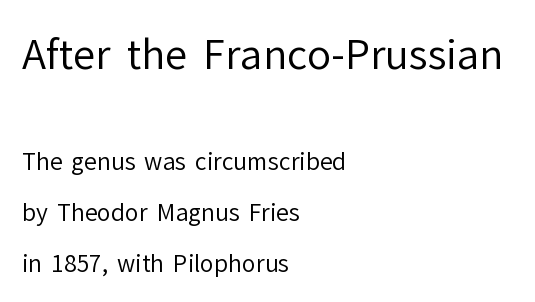
The image shows 40 px regular-weight sans-serif type, upright; set left-aligned, loose line spacing (2.22x), normal letter spacing, not underlined; the first (top) block is 1.74x larger; low stroke contrast and a medium x-height.
